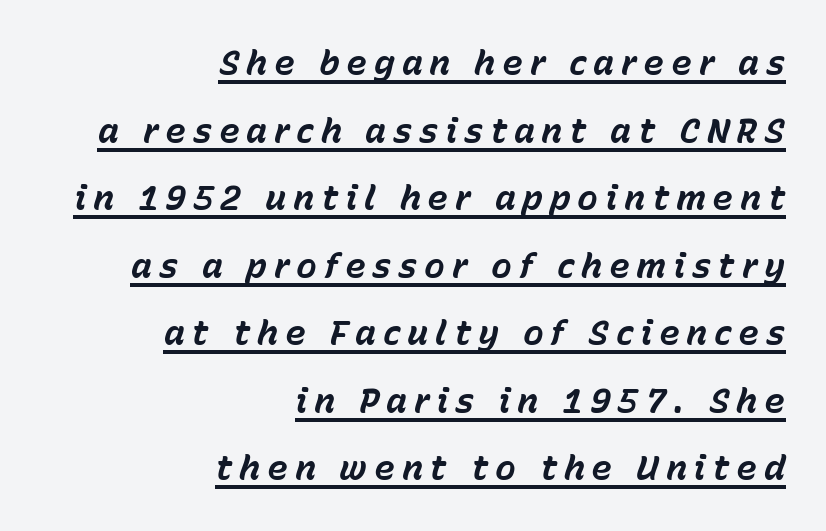
Line ends are locked; line starts wander. This is heavy type, rendered in bold. Students, observe: this is what heavily led, spacious text looks like. In terms of posture, this sample is oblique.
